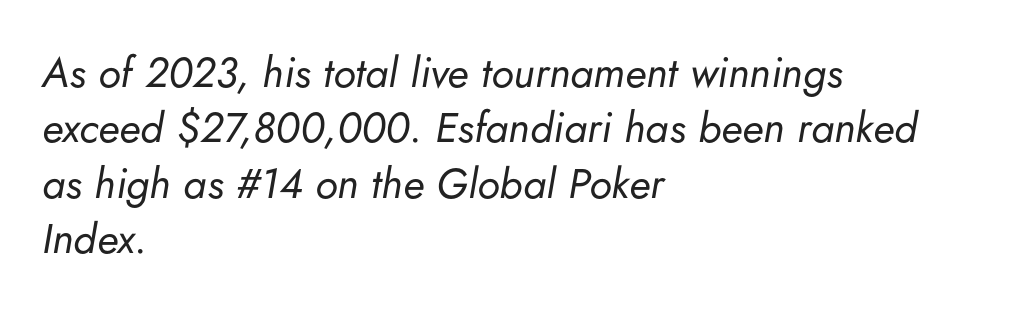
Caption: multi-line text, flush left, ragged right. Rendered with sloped, italic letterforms. Nobody drew a line under any word here. The typesetting does not lean heavy: it is not bold. The rendering uses a moderate line-height, typical for paragraphs. Letter spacing: default.
